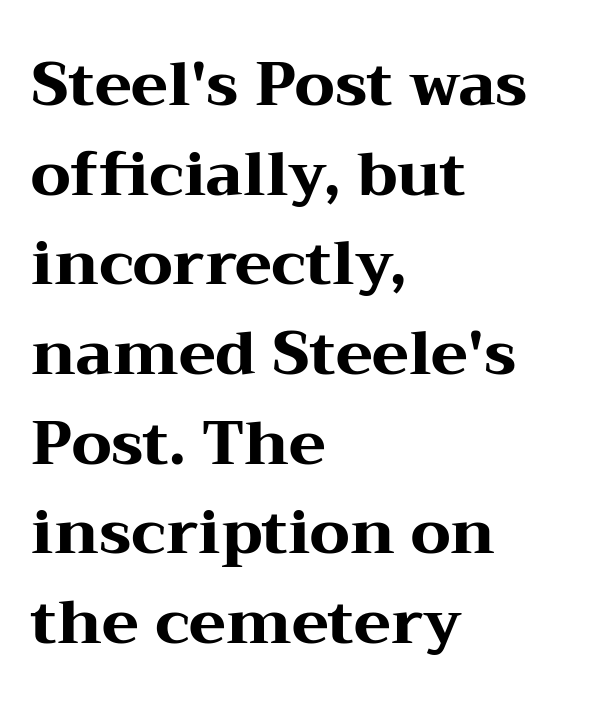
The image shows 61 px heavy, wide serif type, upright; set left-aligned, normal line spacing (1.47x), normal letter spacing, not underlined; medium stroke contrast and a medium x-height.
